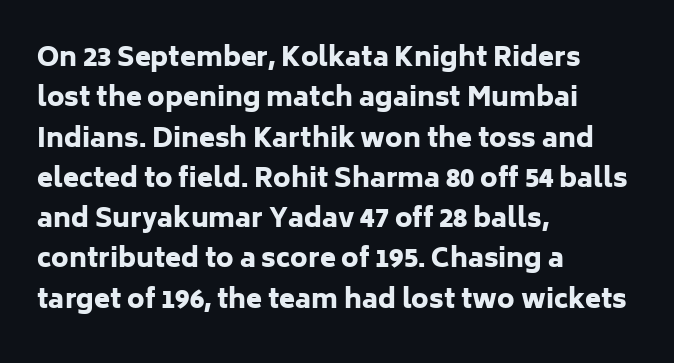
A classic flush-left, rag-right setting is used for this passage. Rows of type keep a routine distance in the vertical direction. Descenders are the only things crossing below the line. The strokes are fattened all the way to bold. Tracking value appears to be zero — textbook default spacing.
